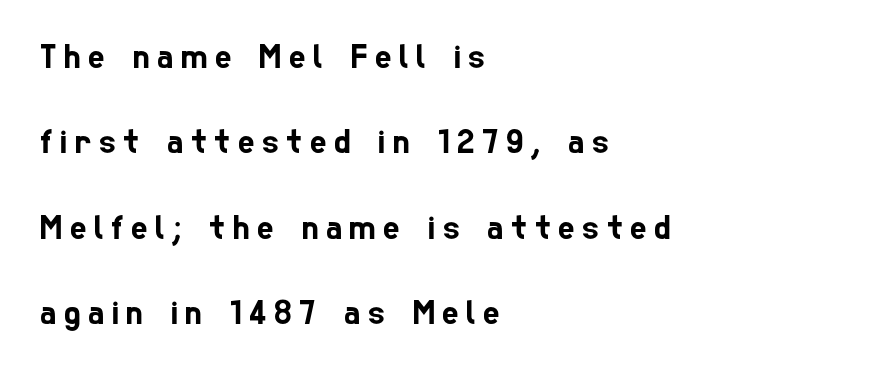
{"serif": "no", "width": "condensed", "stroke_contrast": "low", "x_height": "medium", "monospaced": "no", "underline": "no", "align": "left", "line_spacing": "loose", "line_spacing_ratio": 2.44, "letter_spacing": "wide", "letter_spacing_em": 0.22, "glyph_px": 35}
